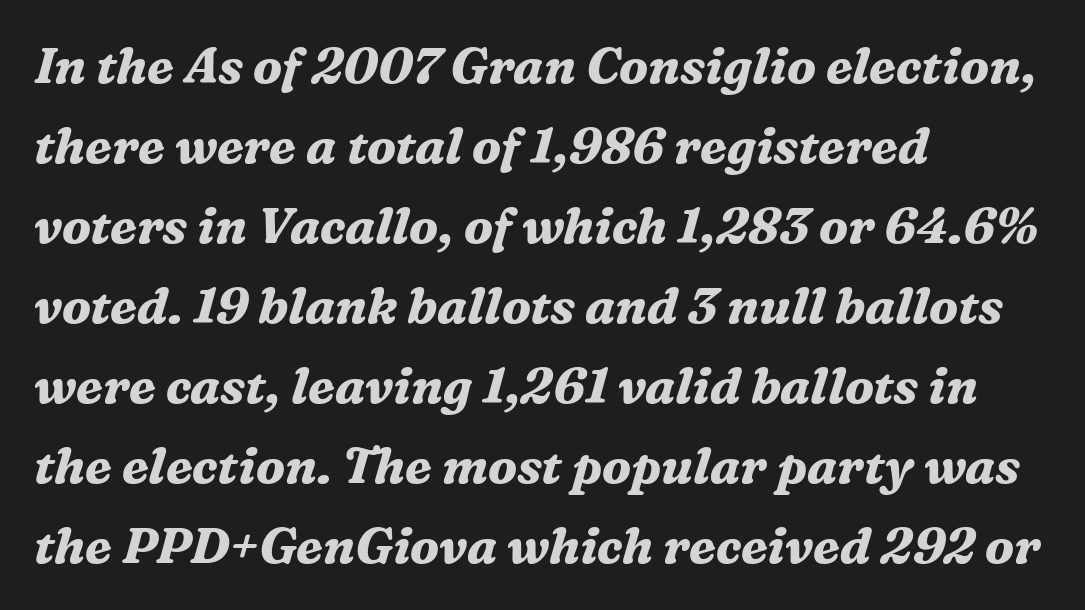
Q: Is the text bold? A: Yes.
Q: Is the text italic (slanted)? A: Yes, it leans right by about 16 degrees.
Q: Is the typeface a serif or a sans-serif typeface? A: Serif.
Q: Is the text underlined? A: No.
Q: How is the paragraph aligned? A: Left-aligned.
Q: Is the spacing between letters normal or unusually wide? A: Normal.
Q: Is the spacing between lines tight, normal or loose? A: Normal.
Q: Width (condensed, normal, or wide)? A: Normal.
Q: Stroke contrast? A: Medium.
Q: x-height? A: Medium.
Q: Monospaced? A: No.
